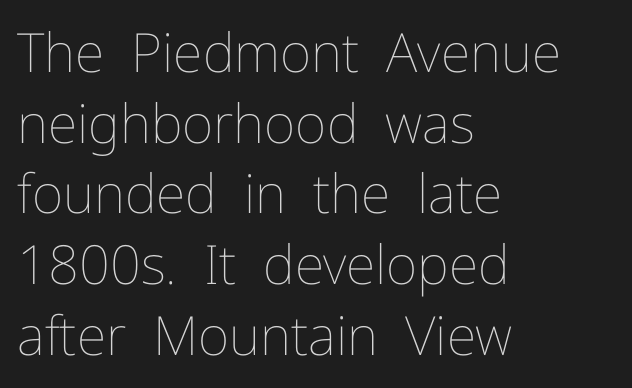
Q: Is the text bold? A: No.
Q: Is the text italic (slanted)? A: No, it is upright.
Q: Is the text underlined? A: No.
Q: How is the paragraph aligned? A: Left-aligned.
Q: Is the spacing between letters normal or unusually wide? A: Normal.
Q: Is the spacing between lines tight, normal or loose? A: Normal.
Q: Width (condensed, normal, or wide)? A: Normal.
Q: Stroke contrast? A: Low.
Q: x-height? A: Medium.
Q: Monospaced? A: No.
